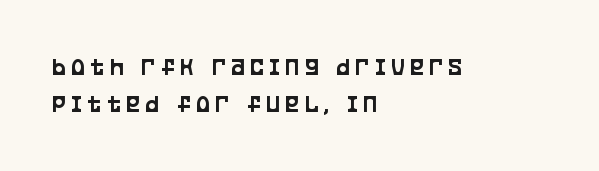
Q: Is the text italic (slanted)? A: No, it is upright.
Q: Is the text underlined? A: No.
Q: How is the paragraph aligned? A: Left-aligned.
Q: Is the spacing between letters normal or unusually wide? A: Unusually wide.
Q: Is the spacing between lines tight, normal or loose? A: Normal.
